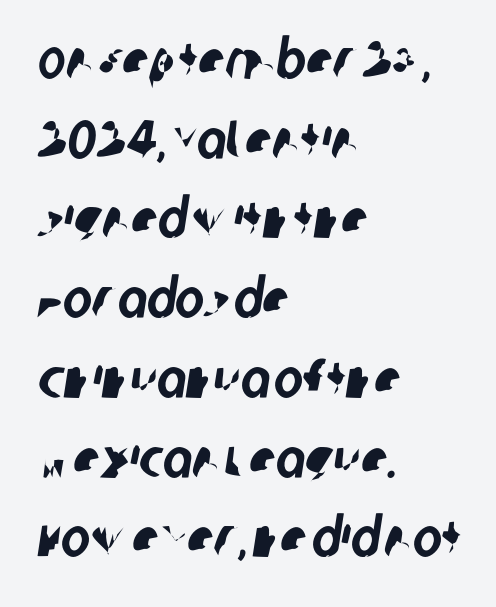
{"serif": "no", "width": "condensed", "stroke_contrast": "low", "x_height": "large", "monospaced": "no", "underline": "no", "align": "left", "line_spacing": "normal", "line_spacing_ratio": 1.45, "letter_spacing": "normal", "letter_spacing_em": 0.0, "glyph_px": 55}
